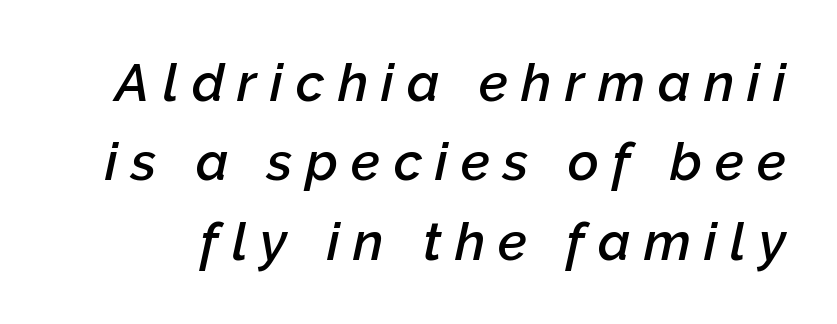
The image shows 53 px semibold type, italic (leaning right); set normal line spacing (1.5x), unusually wide letter spacing (+0.25 em), not underlined; low stroke contrast and a medium x-height.
